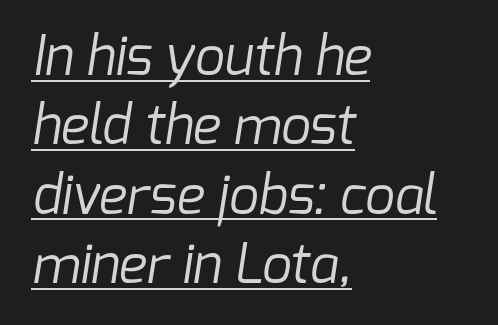
The image shows 53 px regular-weight sans-serif type; set left-aligned, normal line spacing (1.31x), normal letter spacing, underlined; low stroke contrast and a medium x-height.
